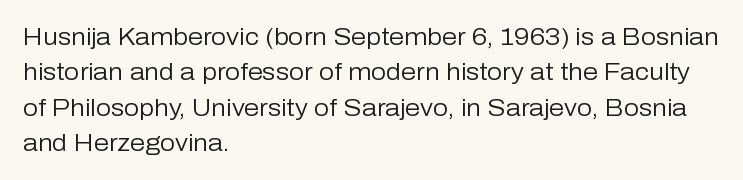
Q: Is the text bold? A: No.
Q: Is the text italic (slanted)? A: No, it is upright.
Q: Is the text underlined? A: No.
Q: How is the paragraph aligned? A: Left-aligned.
Q: Is the spacing between letters normal or unusually wide? A: Normal.
Q: Is the spacing between lines tight, normal or loose? A: Normal.
